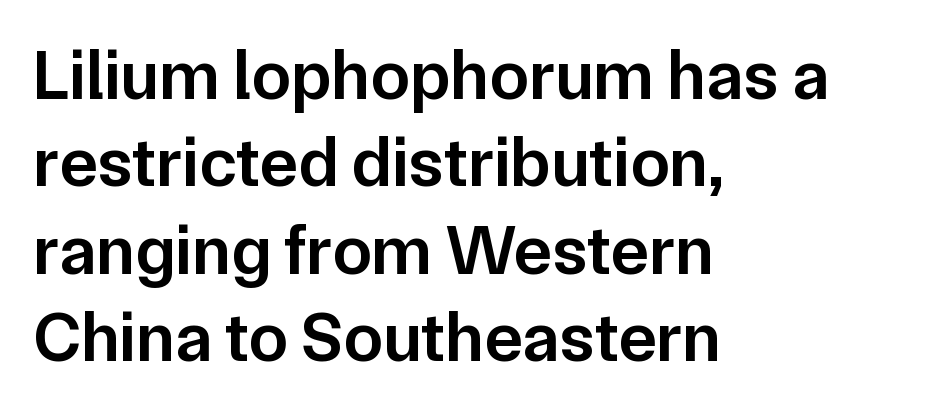
{"serif": "no", "italic": "no", "bold": "semi", "weight": "semibold", "width": "normal", "stroke_contrast": "low", "x_height": "medium", "monospaced": "no", "underline": "no", "align": "left", "line_spacing_ratio": 1.23, "letter_spacing": "normal", "letter_spacing_em": 0.0, "glyph_px": 71}
